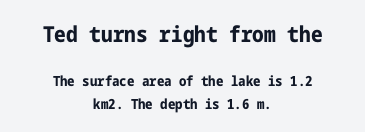
Upright lettering throughout. Notice how descenders clear the ascenders below comfortably — that's standard leading. Compared with an ordinary text face, these strokes are far heavier — a full bold. Honestly, there is no underline to notice here at all. The letters in the upper block stand taller than those in the block below. Tracking value appears to be zero — textbook default spacing.
